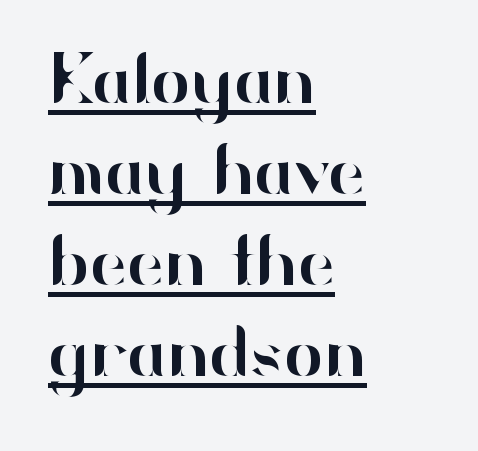
The image shows 74 px sans-serif type, upright; set left-aligned, line spacing 1.23x, normal letter spacing, underlined; high stroke contrast and a small x-height.
